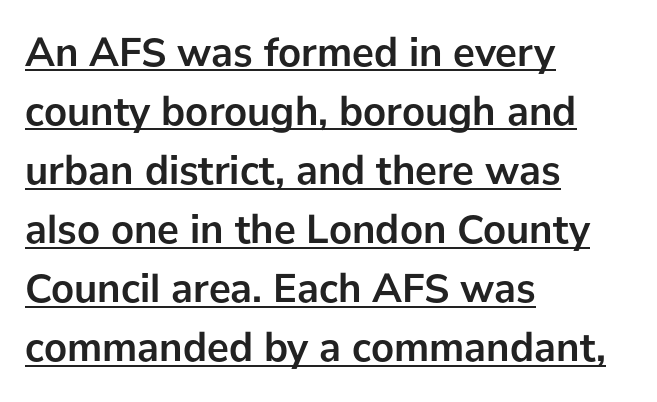
The font is running at its bold setting. The string is rendered with underlining switched on. Does extra space separate the letters? No, they use regular spacing. Every character sits straight up, as roman type does.
